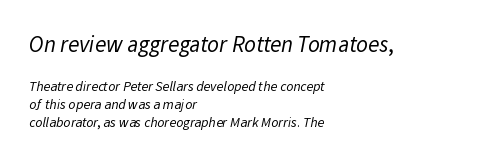
{"bold": "no", "underline": "no", "align": "left", "line_spacing": "normal", "line_spacing_ratio": 1.28, "letter_spacing": "normal", "letter_spacing_em": 0.0, "larger_block": "first", "size_ratio": 1.64, "glyph_px": 23}
